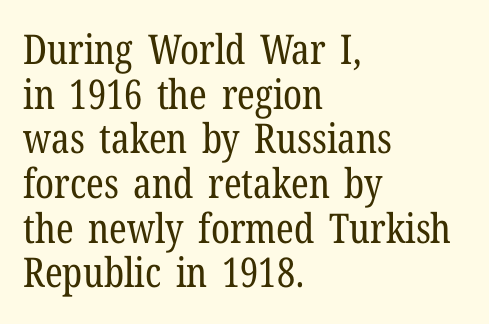
Leading: reduced. Spacing between characters is what you'd get straight out of the box. The specimen reads as upright at a glance. The glyphs are unaccompanied by any horizontal stroke below them.
